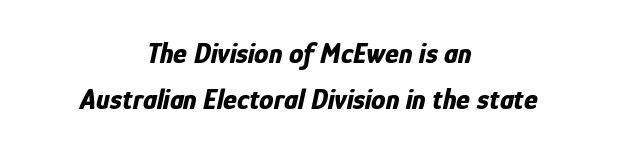
The image shows 29 px bold, condensed type, italic (leaning right); set centered, normal line spacing (1.6x), normal letter spacing, not underlined; low stroke contrast and a medium x-height.
